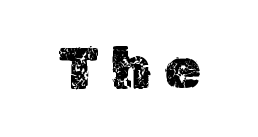
The image shows 59 px text type, upright; set centered, unusually wide letter spacing (+0.22 em), not underlined; a medium x-height.
